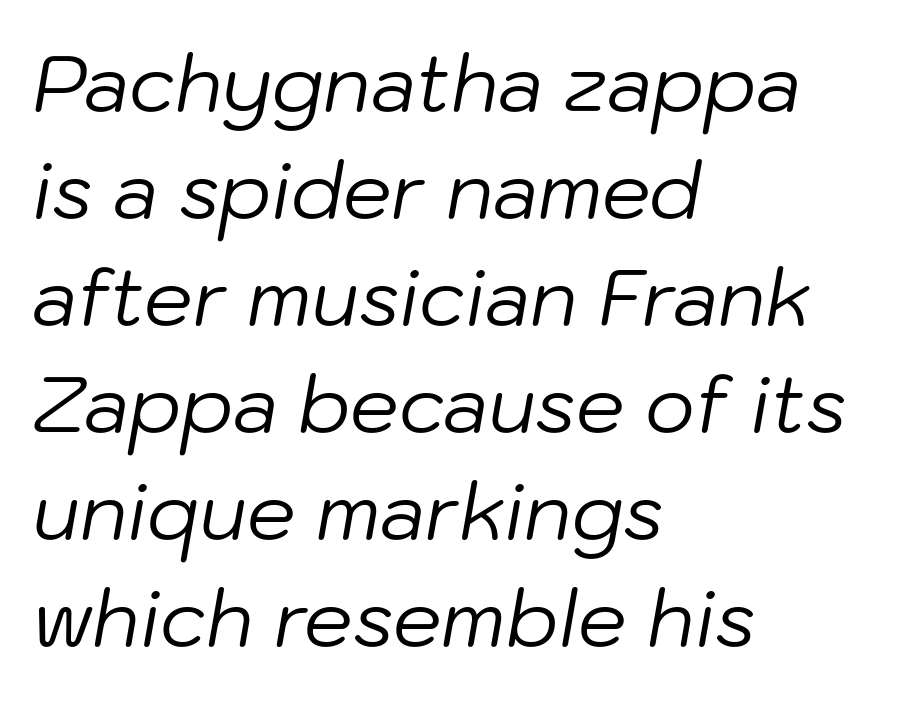
How would I describe the line gaps? Plain and ordinary. Does the lettering tilt? It does — this is italic. Nothing unusual about the tracking: characters are spaced as the font intends. Think standard paragraph weight, or any step lighter than that. Check the space under the baseline: it is left empty.
